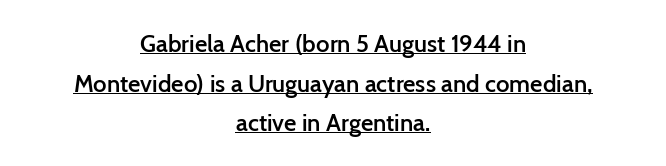
{"italic": "no", "bold": "semi", "underline": "yes", "align": "center", "line_spacing": "normal", "line_spacing_ratio": 1.65, "letter_spacing": "normal", "letter_spacing_em": 0.0, "glyph_px": 24}
